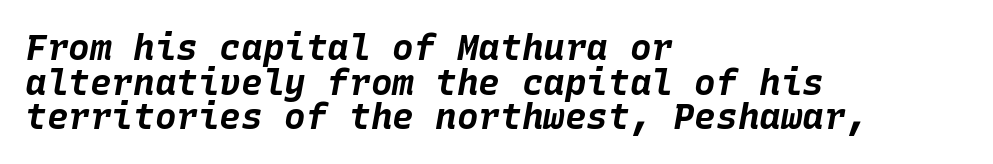
Note the uniform advance width — an 'i' takes as much space as an 'm'. How would I describe the line gaps? Narrow and economical. Emphasis by weight is at full strength: bold. Horizontal alignment here is leftward, the default for most running prose. Underlining? Definitely not there. Observe the lean: these are italic letterforms.
